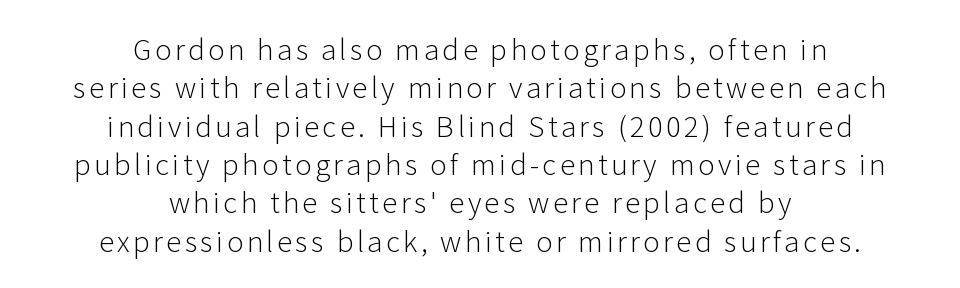
The image shows 28 px light sans-serif type, upright; set centered, normal line spacing (1.37x), not underlined; low stroke contrast and a medium x-height.
